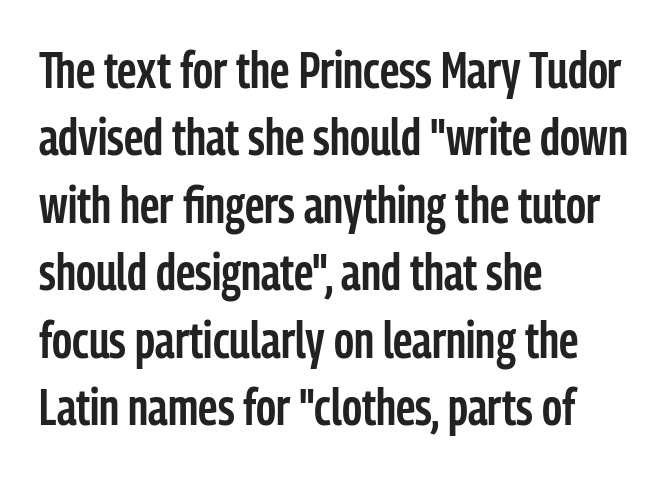
Short note: letters normally spaced. One-word summary of the alignment: left. Posture: straight, roman, zero tilt. Weight: semibold (demi). Is this a fixed-width face? No — the glyphs have proportional, varying widths.
